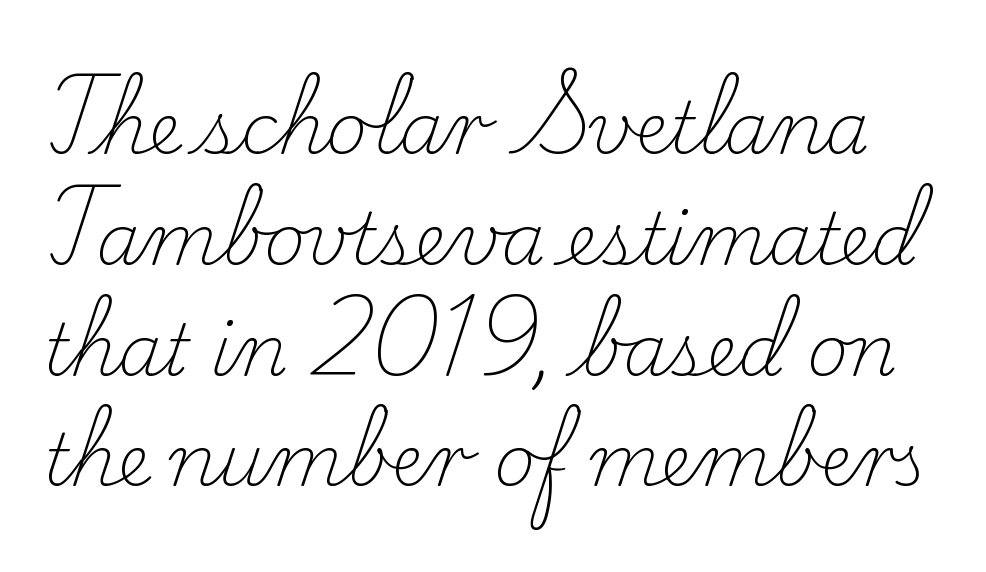
How are the letters spaced? Ordinarily, with no added tracking. The rendering shows small feet on the letterforms — a serif design. Stroke mass is kept to a normal reading level or below. Underlining? Definitely not there.
